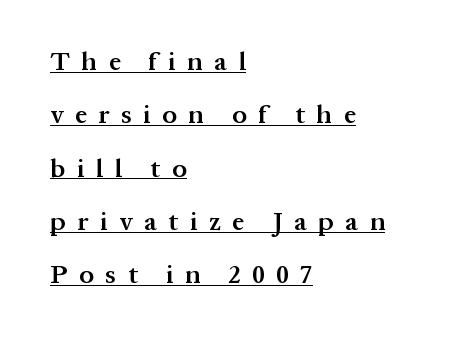
Baseline-to-baseline distance is far greater than the letter height. Quick note: underline on. The lines are quadded left. What stands out about the letter spacing? Its width — letters are far apart. The passage shown is semibold, sitting just below true bold. If you drew a line through each stem, it would be perfectly vertical.
